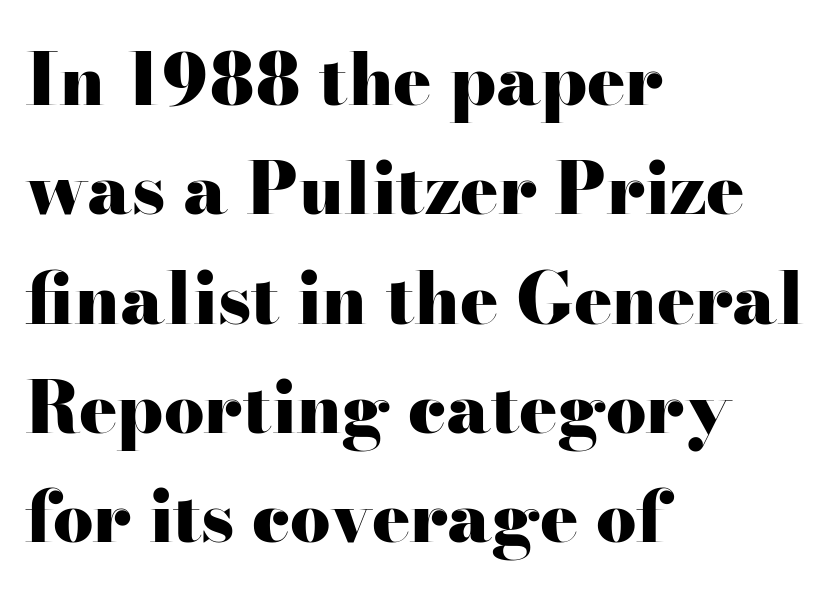
{"serif": "yes", "italic": "no", "bold": "yes", "weight": "heavy", "width": "wide", "stroke_contrast": "high", "x_height": "small", "monospaced": "no", "underline": "no", "align": "left", "line_spacing": "normal", "line_spacing_ratio": 1.54, "letter_spacing": "normal", "letter_spacing_em": 0.0, "glyph_px": 71}
